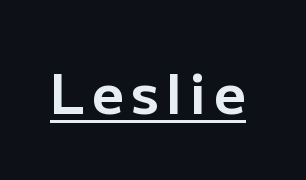
{"serif": "no", "italic": "no", "bold": "yes", "weight": "bold", "width": "normal", "stroke_contrast": "low", "x_height": "medium", "monospaced": "no", "underline": "yes", "glyph_px": 55}
